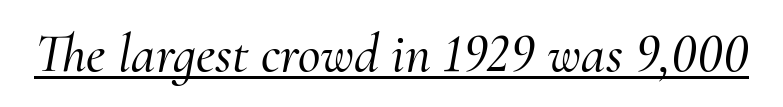
{"serif": "yes", "italic": "yes", "lean": "right", "slant_degrees": 10, "width": "normal", "stroke_contrast": "medium", "x_height": "small", "monospaced": "no", "underline": "yes", "letter_spacing": "normal", "letter_spacing_em": 0.0, "glyph_px": 55}
